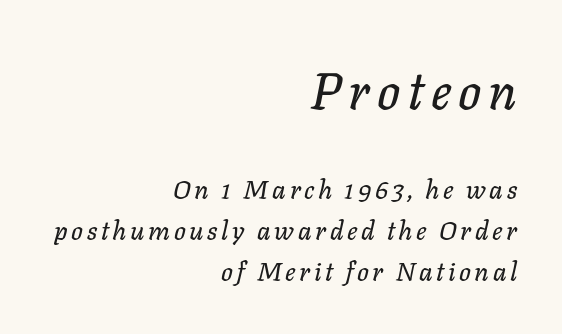
{"italic": "yes", "lean": "right", "slant_degrees": 11, "width": "normal", "stroke_contrast": "low", "x_height": "medium", "monospaced": "no", "underline": "no", "align": "right", "line_spacing": "normal", "line_spacing_ratio": 1.57, "larger_block": "first", "size_ratio": 1.96, "glyph_px": 51}
